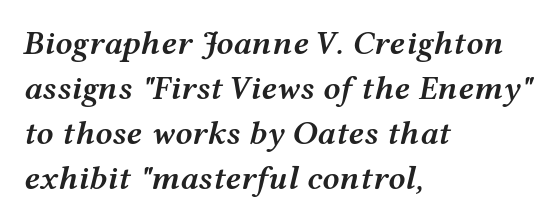
The image shows 34 px semibold, wide type, italic (leaning right); set left-aligned, normal line spacing (1.32x), normal letter spacing, not underlined; medium stroke contrast and a medium x-height.
